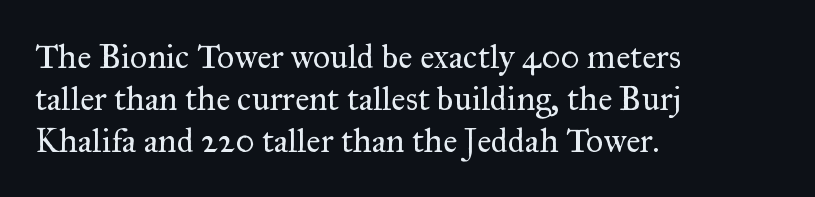
Q: Is the text bold? A: No.
Q: Is the text italic (slanted)? A: No, it is upright.
Q: Is the typeface a serif or a sans-serif typeface? A: Serif.
Q: Is the text underlined? A: No.
Q: How is the paragraph aligned? A: Left-aligned.
Q: Is the spacing between letters normal or unusually wide? A: Normal.
Q: Width (condensed, normal, or wide)? A: Normal.
Q: Stroke contrast? A: Medium.
Q: x-height? A: Small.
Q: Monospaced? A: No.
